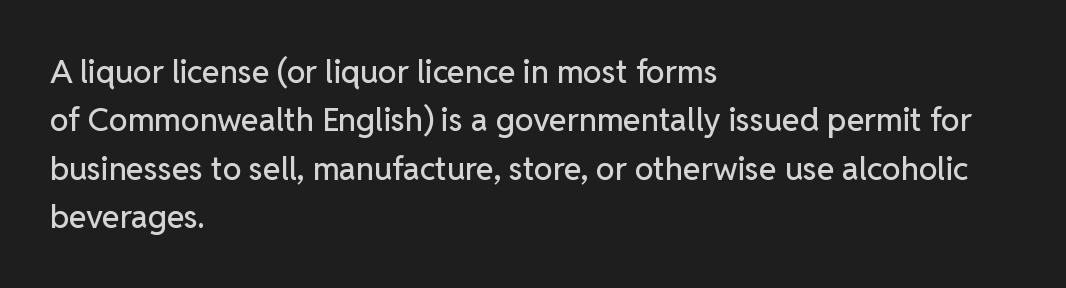
The image shows 32 px sans-serif type, upright; set left-aligned, normal line spacing (1.51x), normal letter spacing, not underlined; low stroke contrast and a medium x-height.
